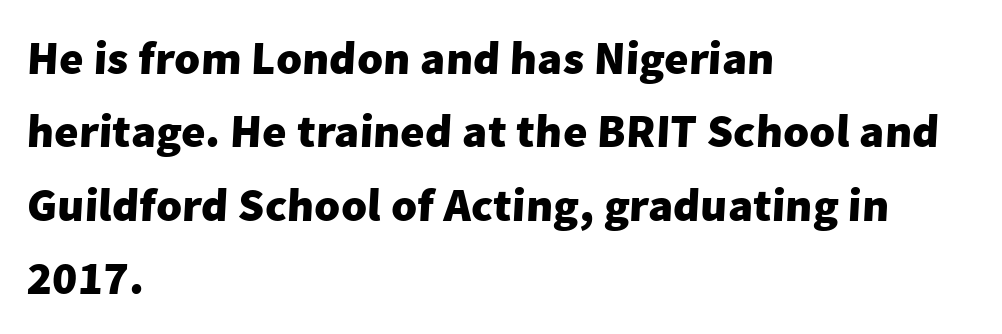
Q: Is the text bold? A: Yes.
Q: Is the typeface a serif or a sans-serif typeface? A: Sans-serif.
Q: Is the text underlined? A: No.
Q: How is the paragraph aligned? A: Left-aligned.
Q: Is the spacing between letters normal or unusually wide? A: Normal.
Q: Is the spacing between lines tight, normal or loose? A: Normal.
Q: Width (condensed, normal, or wide)? A: Normal.
Q: Stroke contrast? A: Low.
Q: x-height? A: Medium.
Q: Monospaced? A: No.
